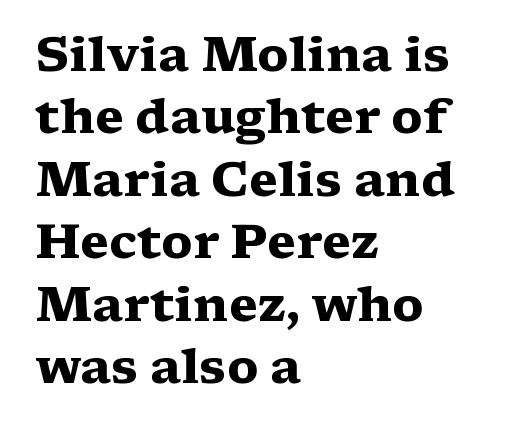
{"serif": "yes", "italic": "no", "bold": "yes", "weight": "heavy", "width": "wide", "stroke_contrast": "medium", "x_height": "medium", "monospaced": "no", "underline": "no", "align": "left", "line_spacing": "normal", "line_spacing_ratio": 1.3, "letter_spacing": "normal", "letter_spacing_em": 0.0, "glyph_px": 48}
